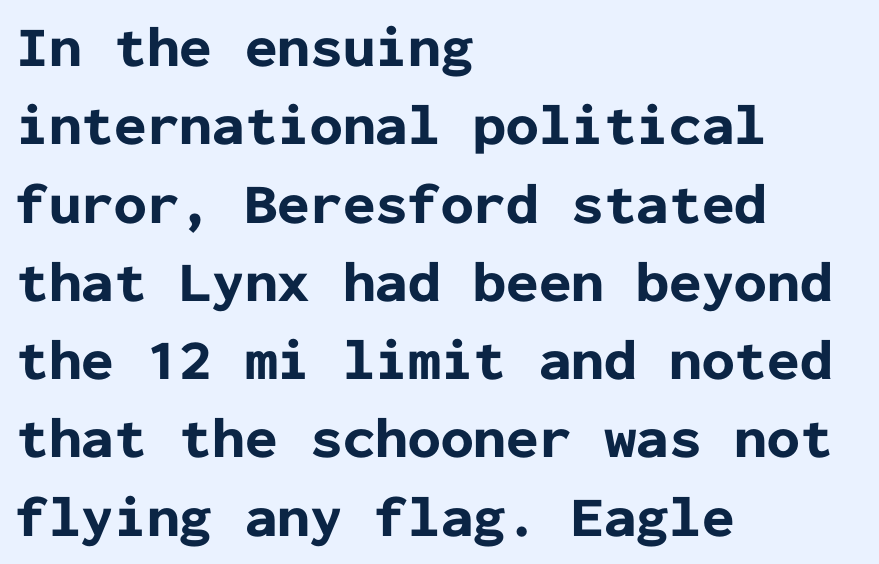
Q: Is the text bold? A: Yes.
Q: Is the text italic (slanted)? A: No, it is upright.
Q: Is the typeface a serif or a sans-serif typeface? A: Sans-serif.
Q: Is the text underlined? A: No.
Q: How is the paragraph aligned? A: Left-aligned.
Q: Is the spacing between letters normal or unusually wide? A: Normal.
Q: Is the spacing between lines tight, normal or loose? A: Normal.
Q: Width (condensed, normal, or wide)? A: Normal.
Q: Stroke contrast? A: Low.
Q: x-height? A: Medium.
Q: Monospaced? A: Yes.
